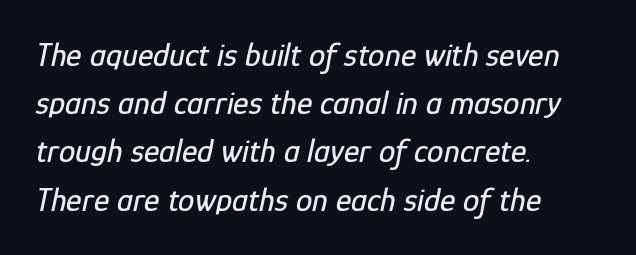
This rendering features lettering with no underline. Think of a printed novel: that variable character pitch is what you see here. The letters are slanted; this is an italic face. The tracking reads as untouched default to a designer's eye.
